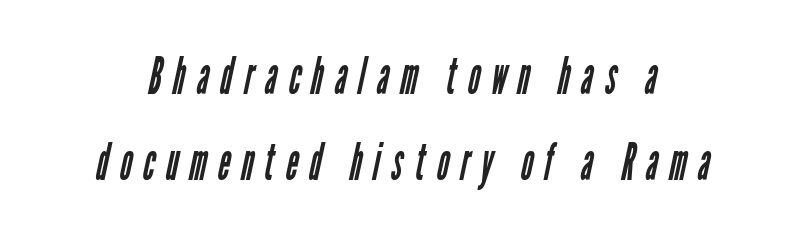
The image shows 52 px regular-weight, condensed sans-serif type; set normal line spacing (1.66x), unusually wide letter spacing (+0.22 em), not underlined; low stroke contrast and a medium x-height.
